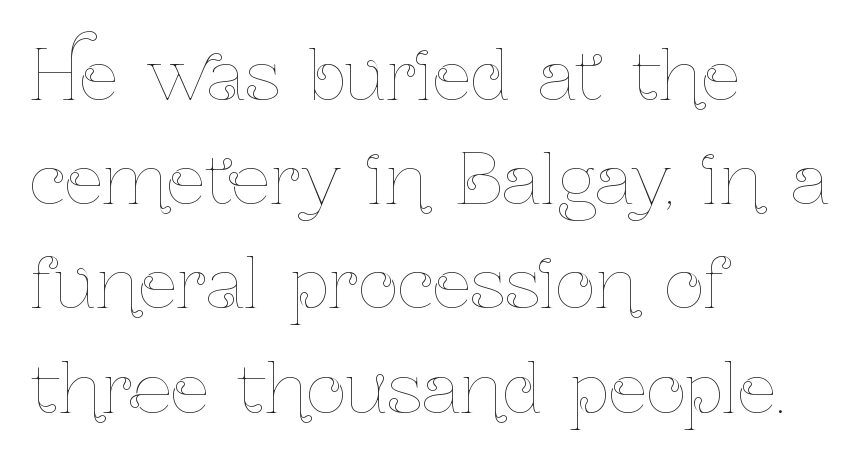
The image shows 69 px thin, condensed type, upright; set left-aligned, normal line spacing (1.51x), normal letter spacing, not underlined; low stroke contrast and a medium x-height.
